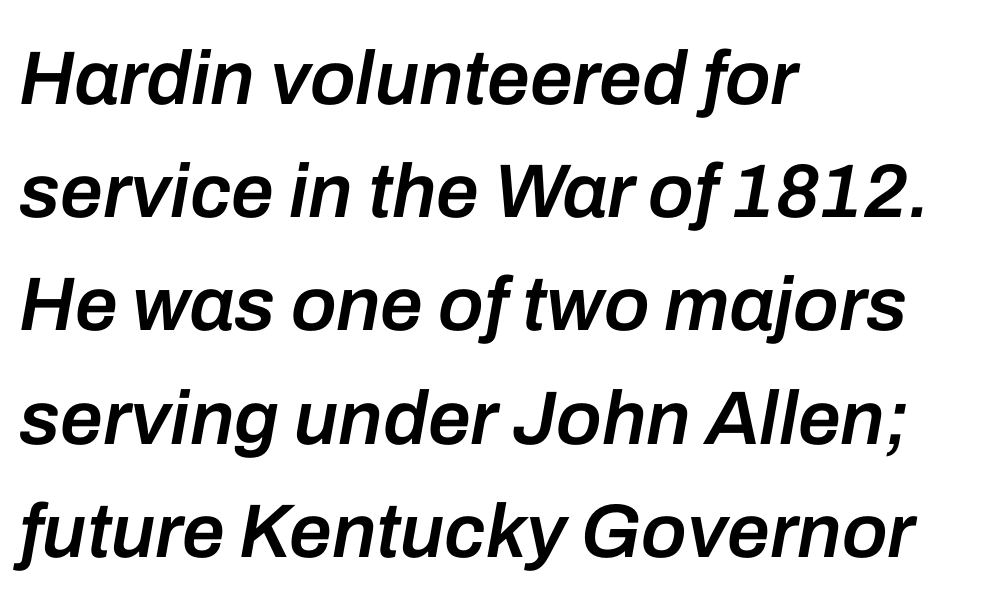
The image shows 76 px semibold type, italic (leaning right); set left-aligned, normal line spacing (1.49x), normal letter spacing, not underlined; low stroke contrast and a medium x-height.
